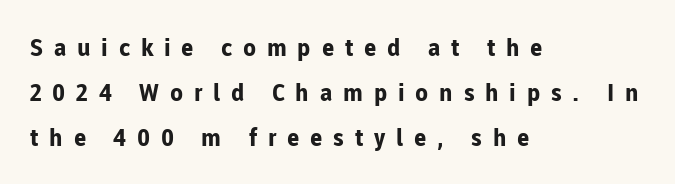
A classic flush-left, rag-right setting is used for this passage. Each word looks stretched out because of the extra space between its letters. A dark, heavy texture on the line: the type is bold. Descenders hang freely into open space.
